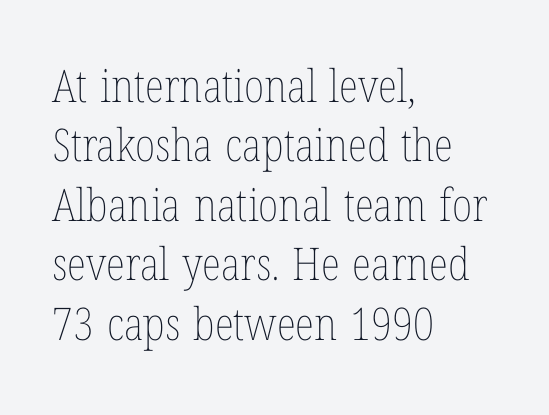
Q: Is the text bold? A: No.
Q: Is the text italic (slanted)? A: No, it is upright.
Q: Is the text underlined? A: No.
Q: How is the paragraph aligned? A: Left-aligned.
Q: Is the spacing between letters normal or unusually wide? A: Normal.
Q: Is the spacing between lines tight, normal or loose? A: Normal.
Q: Width (condensed, normal, or wide)? A: Condensed.
Q: Stroke contrast? A: Low.
Q: x-height? A: Medium.
Q: Monospaced? A: No.
